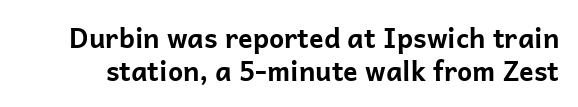
The passage shown is emphatically bold. A clean baseline with only descenders dipping below it. The axis of the letterforms is exactly vertical. Glyph-to-glyph distance matches everyday printed text.
